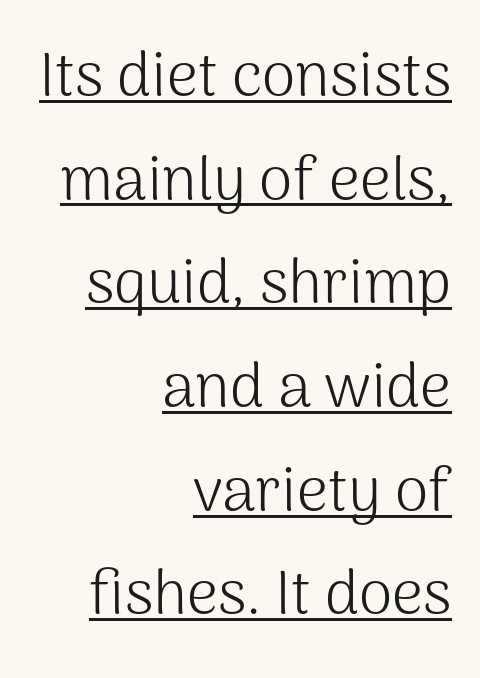
Q: Is the text bold? A: No.
Q: Is the text italic (slanted)? A: No, it is upright.
Q: Is the typeface a serif or a sans-serif typeface? A: Sans-serif.
Q: Is the text underlined? A: Yes.
Q: How is the paragraph aligned? A: Right-aligned.
Q: Is the spacing between letters normal or unusually wide? A: Normal.
Q: Is the spacing between lines tight, normal or loose? A: Normal.
Q: Width (condensed, normal, or wide)? A: Normal.
Q: Stroke contrast? A: Medium.
Q: x-height? A: Medium.
Q: Monospaced? A: No.
